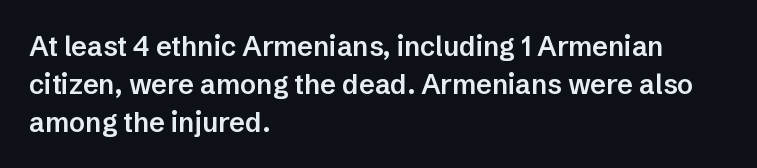
The image shows 27 px text type, upright; set left-aligned, normal line spacing (1.4x), normal letter spacing, not underlined.
